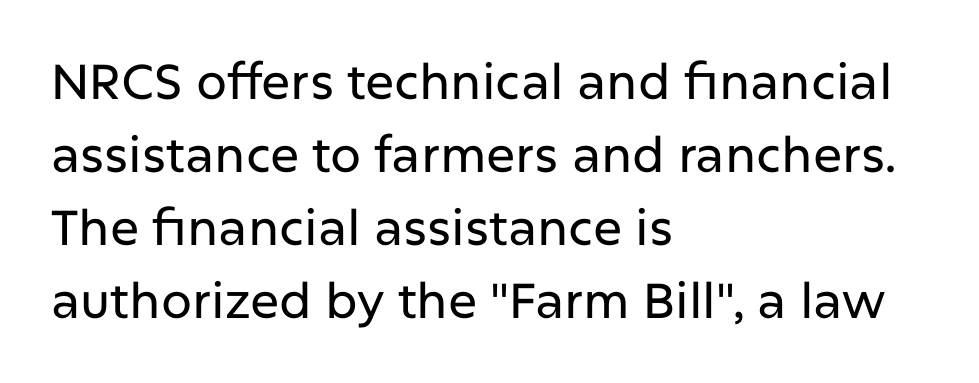
Q: Is the text italic (slanted)? A: No, it is upright.
Q: Is the typeface a serif or a sans-serif typeface? A: Sans-serif.
Q: Is the text underlined? A: No.
Q: How is the paragraph aligned? A: Left-aligned.
Q: Is the spacing between letters normal or unusually wide? A: Normal.
Q: Is the spacing between lines tight, normal or loose? A: Normal.
Q: Width (condensed, normal, or wide)? A: Normal.
Q: Stroke contrast? A: Low.
Q: x-height? A: Medium.
Q: Monospaced? A: No.
